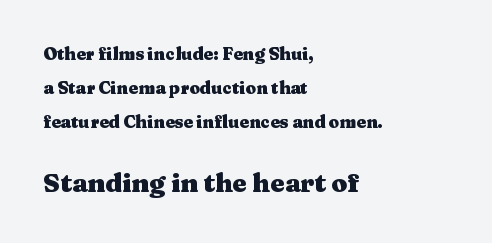
Q: Is the text bold? A: Yes.
Q: Is the text italic (slanted)? A: No, it is upright.
Q: Is the text underlined? A: No.
Q: How is the paragraph aligned? A: Left-aligned.
Q: Is the spacing between letters normal or unusually wide? A: Normal.
Q: Is the spacing between lines tight, normal or loose? A: Loose.
Q: Which block of text is set in a larger size, the first (top) or the second (bottom)? A: The second (bottom) one.
